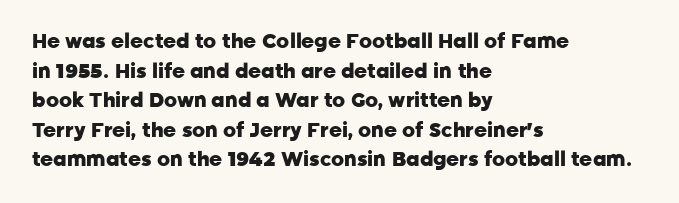
{"italic": "no", "bold": "yes", "underline": "no", "align": "left", "line_spacing": "normal", "line_spacing_ratio": 1.48, "letter_spacing": "normal", "letter_spacing_em": 0.0, "glyph_px": 20}
